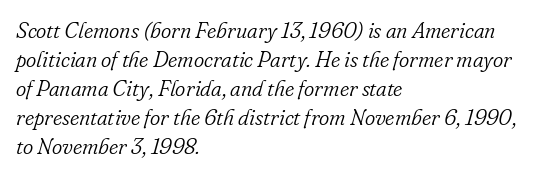
The image shows 22 px text type, italic (leaning right); set left-aligned, normal line spacing (1.32x), normal letter spacing, not underlined.
